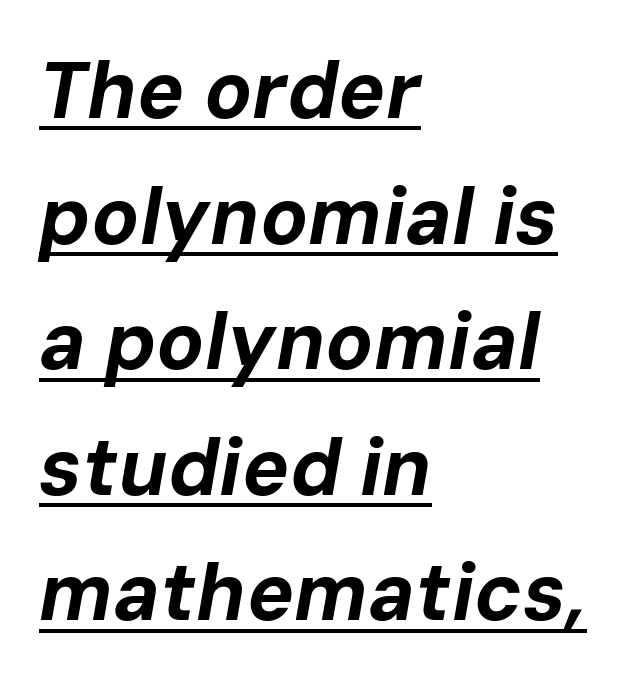
The image shows 79 px bold type, italic (leaning right); set left-aligned, normal line spacing (1.59x), normal letter spacing, underlined; low stroke contrast and a medium x-height.
